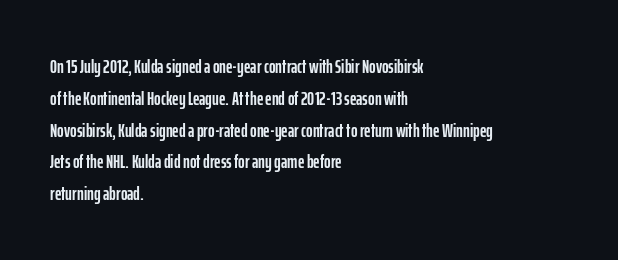
{"italic": "no", "underline": "no", "align": "left", "line_spacing": "normal", "line_spacing_ratio": 1.59, "letter_spacing": "normal", "letter_spacing_em": 0.0, "glyph_px": 20}
